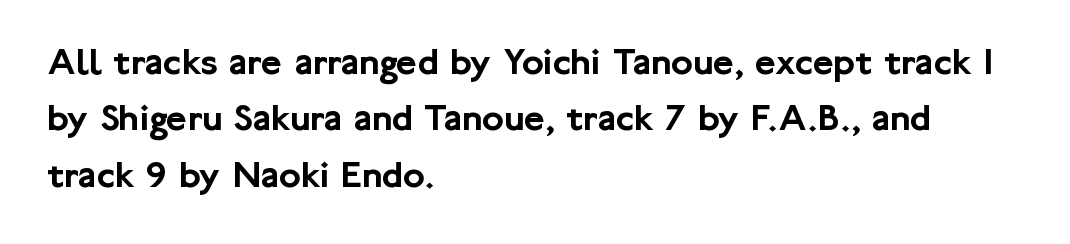
The zone under the glyphs is completely vacant. Baseline-to-baseline distance is the conventional proportion of letter height. A student would call this left alignment; a typographer would say flush left, rag right. Classification — sans serif. No italicization has been applied; the sample stays upright.
